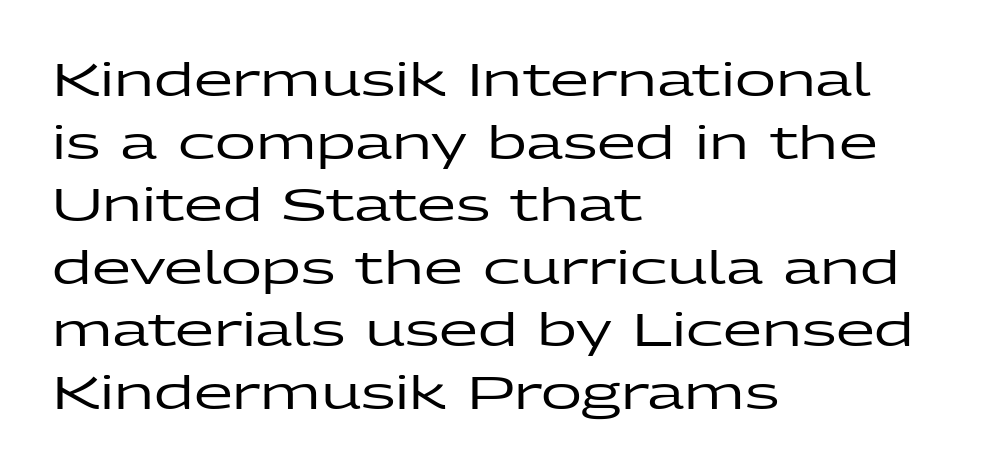
{"serif": "no", "italic": "no", "width": "wide", "stroke_contrast": "low", "x_height": "medium", "monospaced": "no", "underline": "no", "align": "left", "line_spacing": "normal", "line_spacing_ratio": 1.39, "letter_spacing": "normal", "letter_spacing_em": 0.0, "glyph_px": 45}
